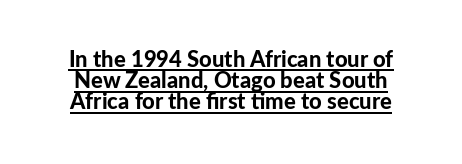
{"italic": "no", "bold": "yes", "underline": "yes", "line_spacing": "tight", "line_spacing_ratio": 0.96, "letter_spacing": "normal", "letter_spacing_em": 0.0, "glyph_px": 22}
